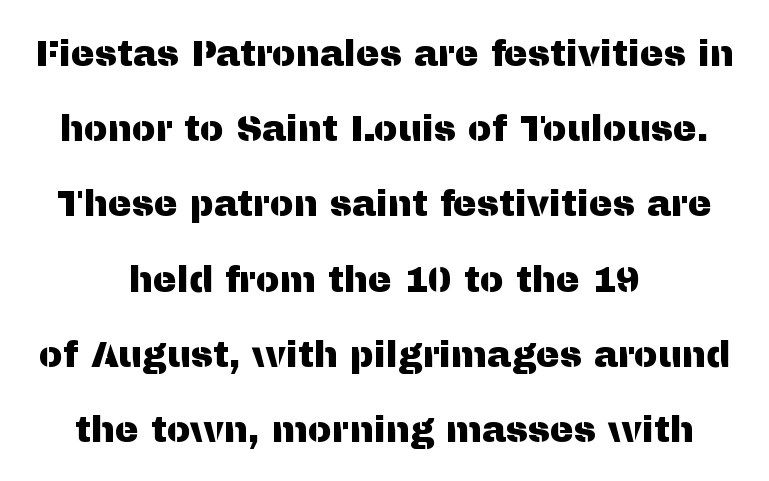
{"serif": "no", "italic": "no", "width": "normal", "stroke_contrast": "medium", "x_height": "medium", "monospaced": "no", "underline": "no", "align": "center", "line_spacing": "loose", "line_spacing_ratio": 2.09, "letter_spacing": "normal", "letter_spacing_em": 0.0, "glyph_px": 36}
